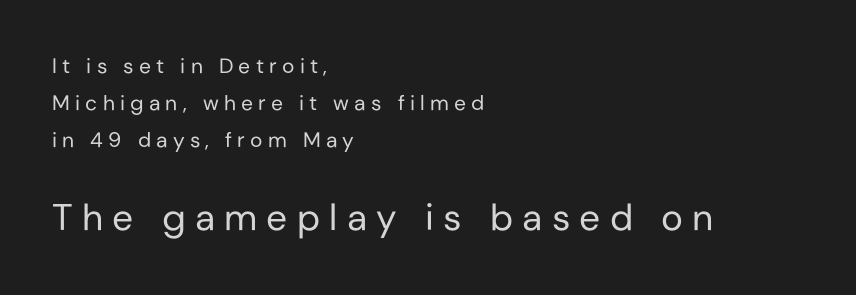
No letter is thick-stroked: the sample isn't bold. Letters rest on an invisible, unmarked baseline. Casual observation: everything's shoved over to the left. A typesetter would mark this as roman, not italic.
